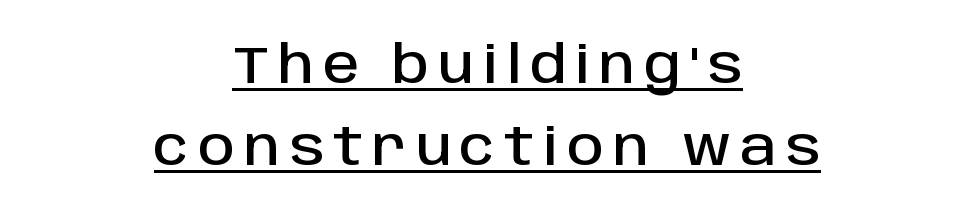
The rendering uses the underline text-decoration. These lines are composed in type without serifs. Each line is balanced around a shared central axis. The typography opts for an upright posture over an oblique one.
